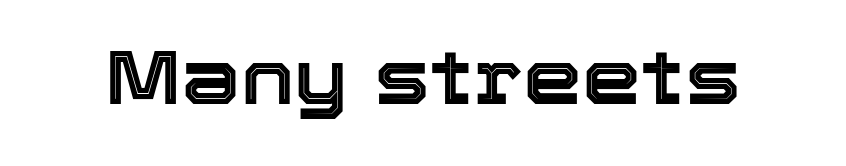
{"italic": "no", "width": "normal", "x_height": "medium", "monospaced": "no", "underline": "no", "letter_spacing": "normal", "letter_spacing_em": 0.0, "glyph_px": 75}
